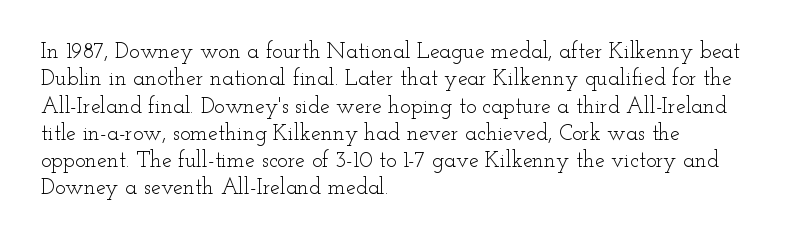
{"italic": "no", "bold": "no", "underline": "no", "align": "left", "line_spacing_ratio": 1.24, "letter_spacing": "normal", "letter_spacing_em": 0.0, "glyph_px": 22}
